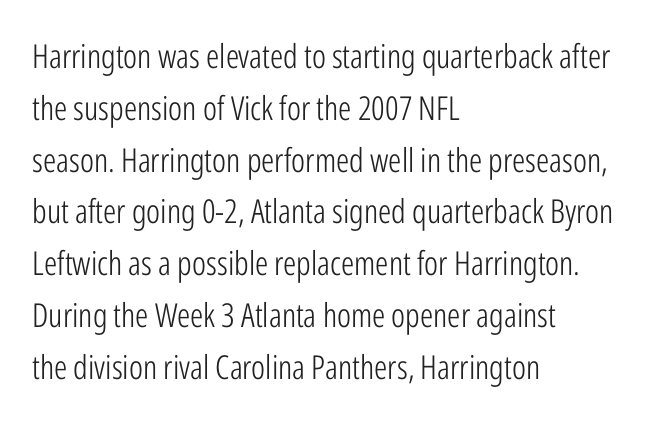
A typesetter would label this face a sans. Only glyphs here, with clear space below each row. Here the glyphs are tracked normally, forming tight word shapes. Notice how the passage keeps a crisp vertical edge on the left only. Rendered with straight, roman letterforms. Compared with typical paragraphs, the rows here are spaced about the same.
